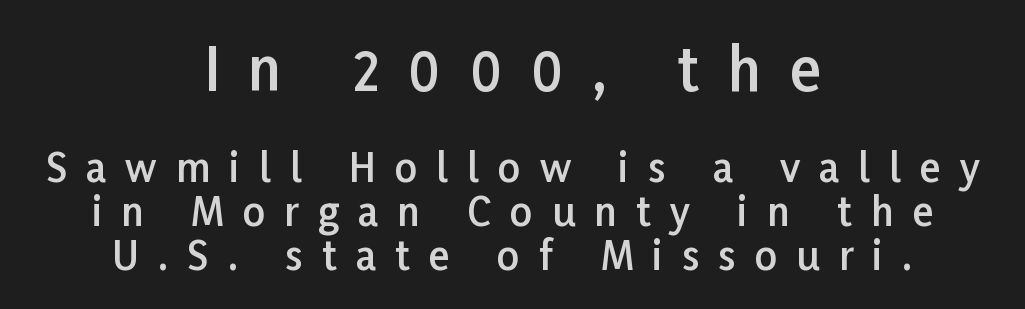
The image shows 58 px semibold sans-serif type, upright; set centered, tight line spacing (1.12x), unusually wide letter spacing (+0.49 em), not underlined; the first (top) block is 1.49x larger; low stroke contrast and a medium x-height.
